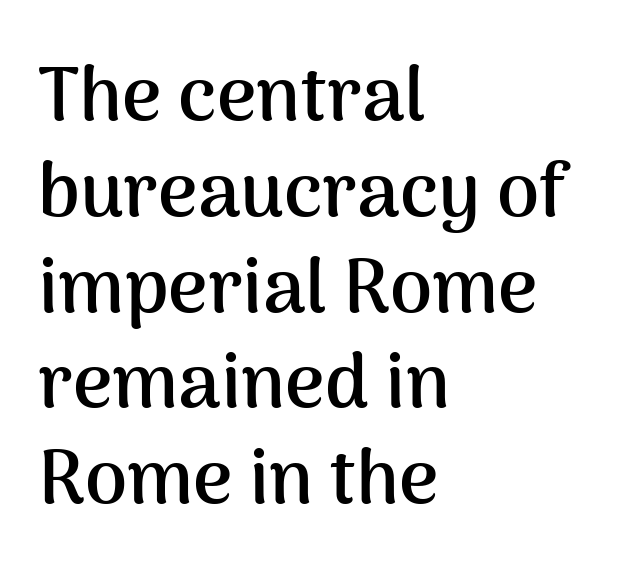
The image shows 76 px semibold sans-serif type, upright; set left-aligned, normal line spacing (1.26x), normal letter spacing, not underlined; medium stroke contrast and a medium x-height.
